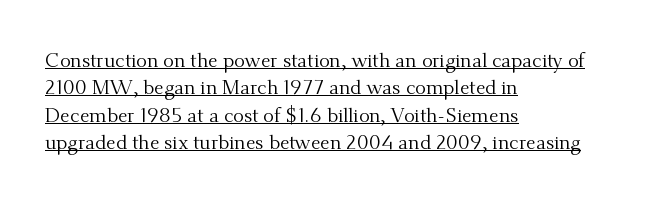
Q: Is the text bold? A: No.
Q: Is the text italic (slanted)? A: No, it is upright.
Q: Is the text underlined? A: Yes.
Q: How is the paragraph aligned? A: Left-aligned.
Q: Is the spacing between letters normal or unusually wide? A: Normal.
Q: Is the spacing between lines tight, normal or loose? A: Normal.
